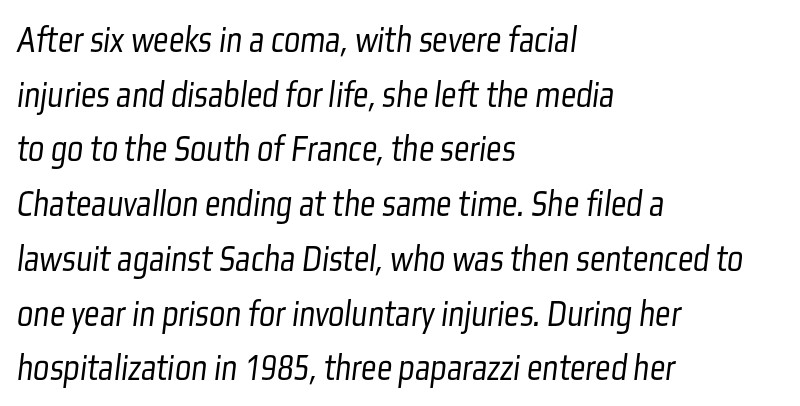
Q: Is the text bold? A: No.
Q: Is the typeface a serif or a sans-serif typeface? A: Sans-serif.
Q: Is the text underlined? A: No.
Q: How is the paragraph aligned? A: Left-aligned.
Q: Is the spacing between letters normal or unusually wide? A: Normal.
Q: Is the spacing between lines tight, normal or loose? A: Normal.
Q: Width (condensed, normal, or wide)? A: Condensed.
Q: Stroke contrast? A: Low.
Q: x-height? A: Medium.
Q: Monospaced? A: No.
